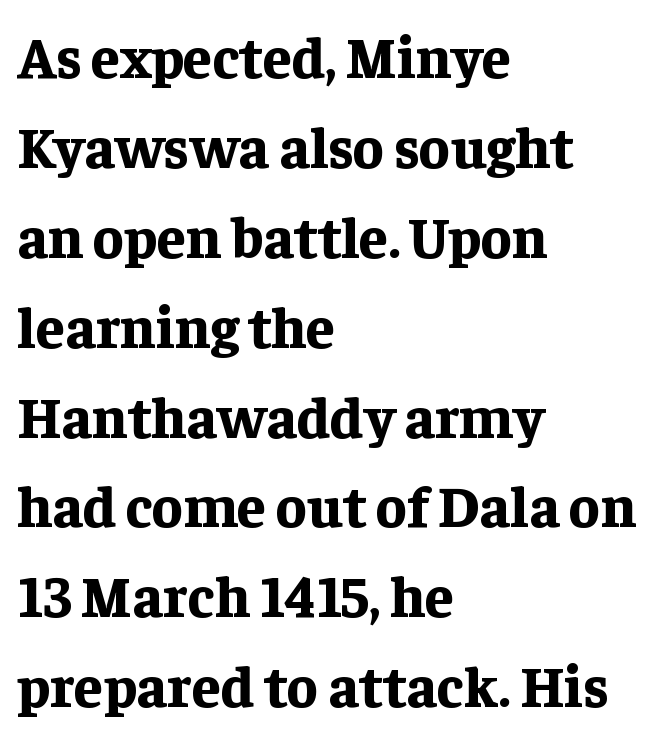
{"serif": "yes", "italic": "no", "bold": "yes", "weight": "bold", "width": "normal", "stroke_contrast": "low", "x_height": "medium", "monospaced": "no", "underline": "no", "align": "left", "line_spacing": "normal", "line_spacing_ratio": 1.55, "letter_spacing": "normal", "letter_spacing_em": 0.0, "glyph_px": 58}
